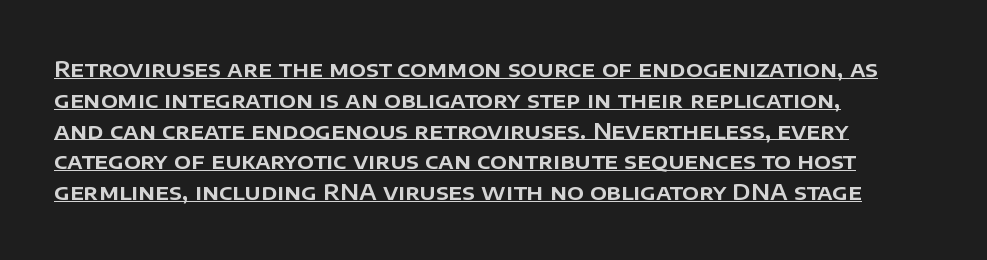
{"italic": "no", "underline": "yes", "align": "left", "line_spacing": "normal", "line_spacing_ratio": 1.4, "letter_spacing": "normal", "letter_spacing_em": 0.0, "glyph_px": 22}
